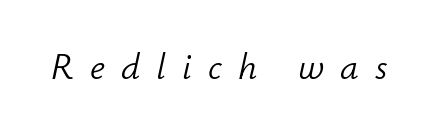
The image shows 37 px light type, italic (leaning right); set unusually wide letter spacing (+0.44 em), not underlined; low stroke contrast and a small x-height.
